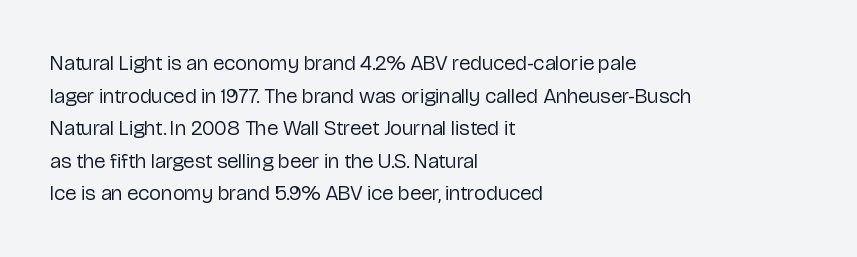
Q: Is the text bold? A: No.
Q: Is the text italic (slanted)? A: No, it is upright.
Q: Is the text underlined? A: No.
Q: How is the paragraph aligned? A: Left-aligned.
Q: Is the spacing between letters normal or unusually wide? A: Normal.
Q: Is the spacing between lines tight, normal or loose? A: Normal.
